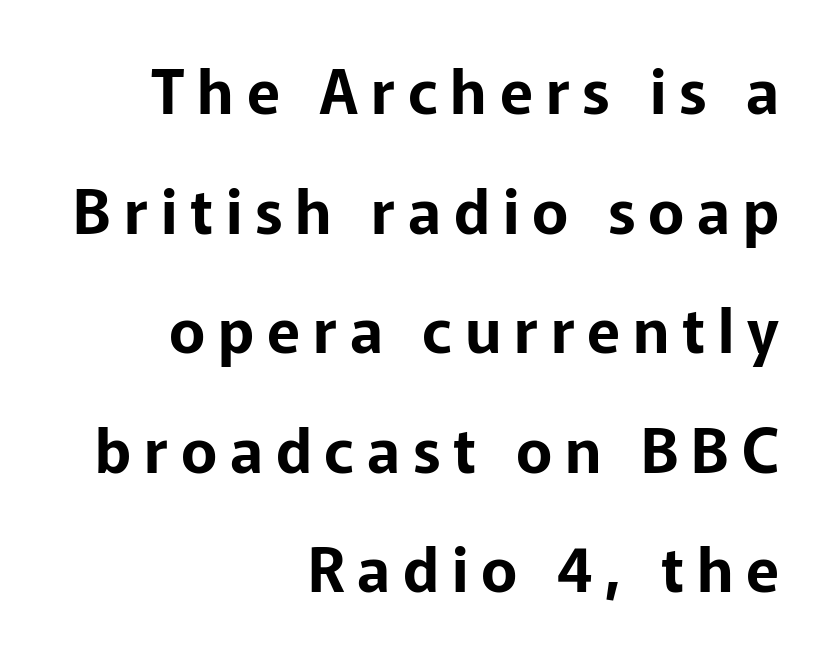
Q: Is the text italic (slanted)? A: No, it is upright.
Q: Is the typeface a serif or a sans-serif typeface? A: Sans-serif.
Q: Is the text underlined? A: No.
Q: How is the paragraph aligned? A: Right-aligned.
Q: Is the spacing between letters normal or unusually wide? A: Unusually wide.
Q: Is the spacing between lines tight, normal or loose? A: Loose.
Q: Width (condensed, normal, or wide)? A: Normal.
Q: Stroke contrast? A: Low.
Q: x-height? A: Medium.
Q: Monospaced? A: No.
